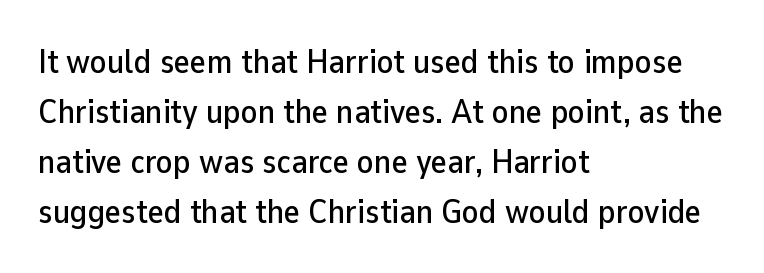
The image shows 34 px sans-serif type, upright; set left-aligned, normal line spacing (1.47x), normal letter spacing, not underlined; low stroke contrast and a medium x-height.
